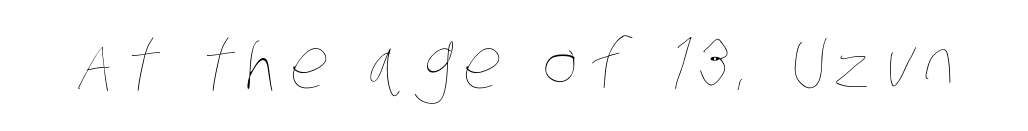
{"bold": "no", "weight": "thin", "width": "condensed", "stroke_contrast": "low", "x_height": "large", "monospaced": "no", "underline": "no", "glyph_px": 68}
